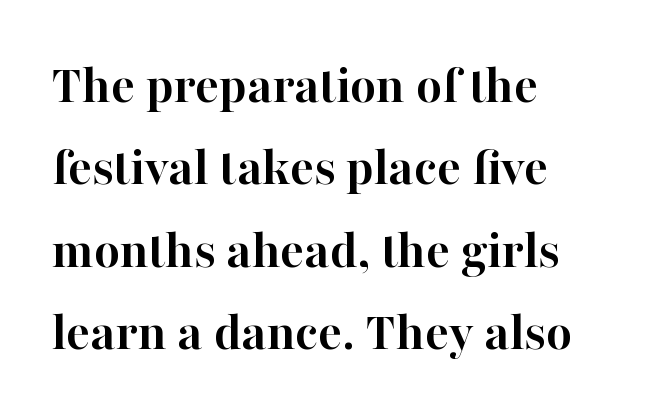
{"serif": "yes", "italic": "no", "bold": "yes", "weight": "semibold", "width": "normal", "stroke_contrast": "high", "x_height": "medium", "monospaced": "no", "underline": "no", "align": "left", "line_spacing": "normal", "line_spacing_ratio": 1.47, "letter_spacing": "normal", "letter_spacing_em": 0.0, "glyph_px": 56}
